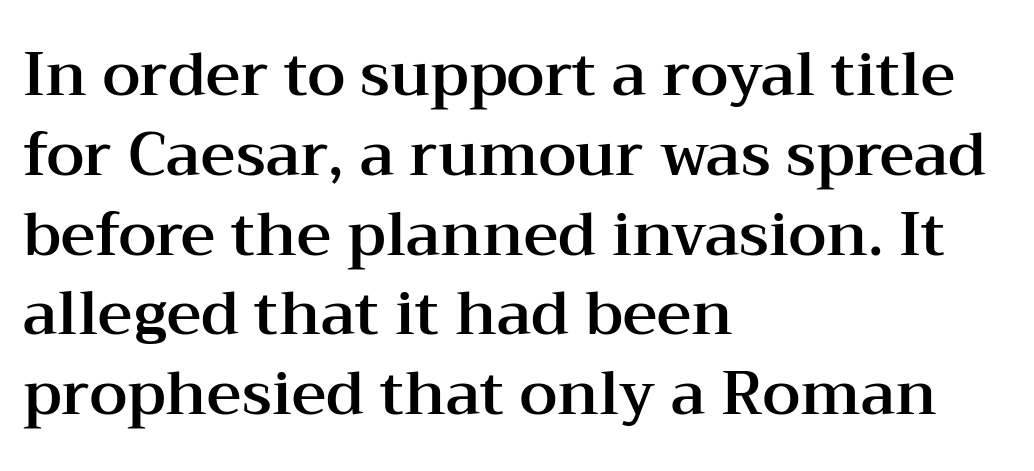
Q: Is the text italic (slanted)? A: No, it is upright.
Q: Is the typeface a serif or a sans-serif typeface? A: Serif.
Q: Is the text underlined? A: No.
Q: How is the paragraph aligned? A: Left-aligned.
Q: Is the spacing between letters normal or unusually wide? A: Normal.
Q: Is the spacing between lines tight, normal or loose? A: Normal.
Q: Width (condensed, normal, or wide)? A: Wide.
Q: Stroke contrast? A: Medium.
Q: x-height? A: Medium.
Q: Monospaced? A: No.
